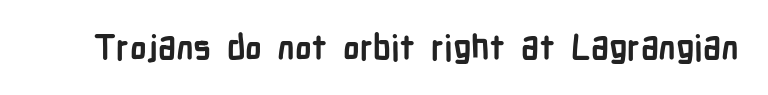
You could call the tracking neutral — neither tight nor loose. The space beneath each line is pristine and unruled. Check where the strokes stop: nothing finishes them off — pure sans. No italicization has been applied; the sample stays upright.
